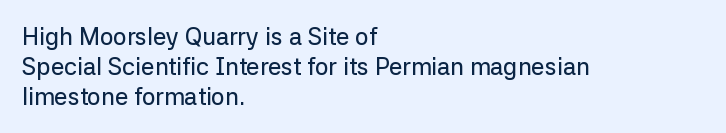
{"italic": "no", "underline": "no", "align": "left", "line_spacing_ratio": 1.24, "letter_spacing": "normal", "letter_spacing_em": 0.0, "glyph_px": 24}
